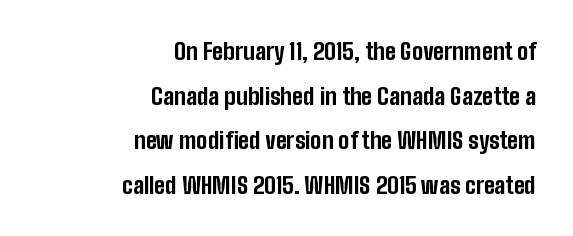
A typesetter would call this zero additional tracking. The lettering stays uniformly vertical, giving the passage a roman look. Strokes here are thick enough to call this a true bold. Honestly, there is no underline to notice here at all.
